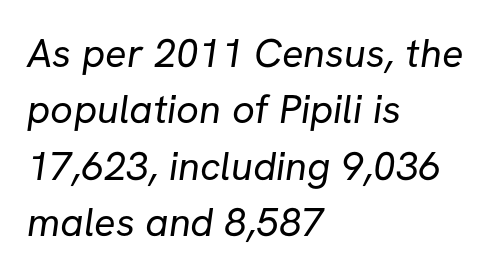
The image shows 40 px regular-weight sans-serif type; set left-aligned, normal line spacing (1.41x), normal letter spacing, not underlined; low stroke contrast and a medium x-height.
